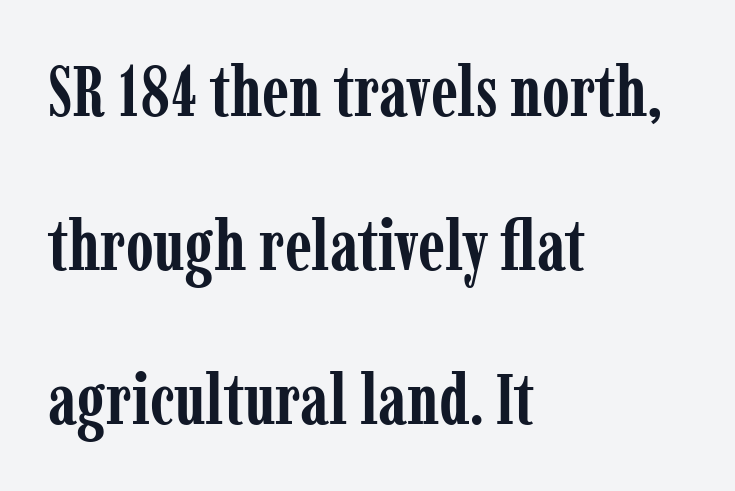
Q: Is the text bold? A: Yes.
Q: Is the text italic (slanted)? A: No, it is upright.
Q: Is the typeface a serif or a sans-serif typeface? A: Serif.
Q: Is the text underlined? A: No.
Q: How is the paragraph aligned? A: Left-aligned.
Q: Is the spacing between letters normal or unusually wide? A: Normal.
Q: Is the spacing between lines tight, normal or loose? A: Loose.
Q: Width (condensed, normal, or wide)? A: Condensed.
Q: Stroke contrast? A: Low.
Q: x-height? A: Medium.
Q: Monospaced? A: No.
